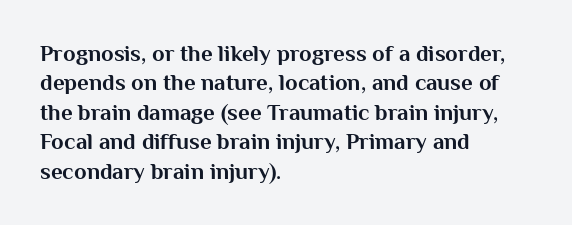
The image shows 23 px bold type, upright; set left-aligned, normal line spacing (1.28x), normal letter spacing, not underlined.
